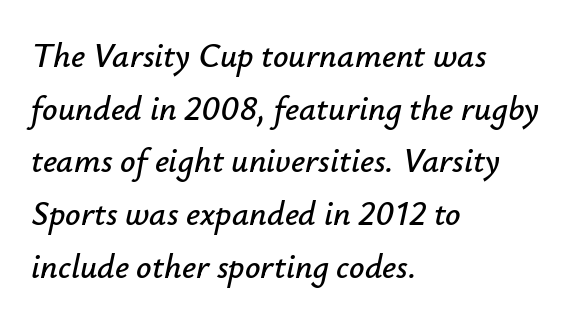
{"italic": "yes", "lean": "right", "slant_degrees": 12, "width": "normal", "stroke_contrast": "low", "x_height": "small", "monospaced": "no", "underline": "no", "align": "left", "line_spacing": "normal", "line_spacing_ratio": 1.55, "letter_spacing": "normal", "letter_spacing_em": 0.0, "glyph_px": 34}
